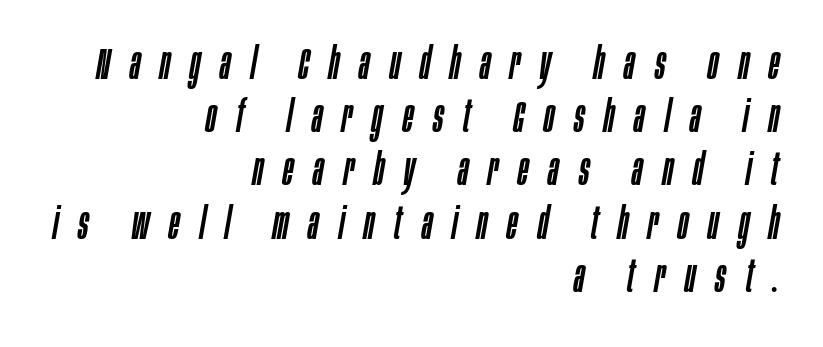
The image shows 44 px condensed type, italic (leaning right); set right-aligned, line spacing 1.21x, unusually wide letter spacing (+0.45 em), not underlined; low stroke contrast and a large x-height.
